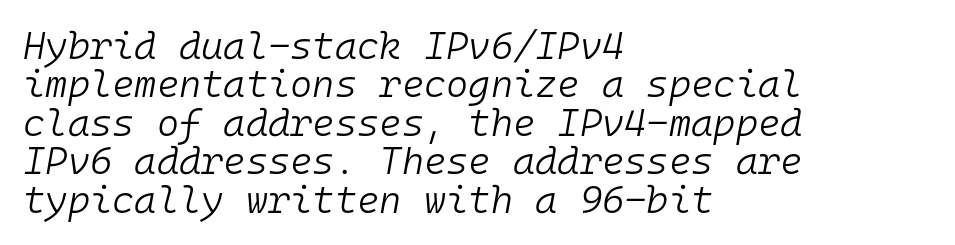
The image shows 38 px light type, italic (leaning right), monospaced; set left-aligned, tight line spacing (1.01x), normal letter spacing, not underlined; low stroke contrast and a medium x-height.
